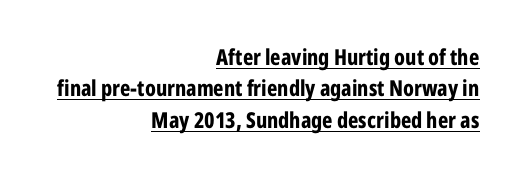
These lines sit exactly where default settings would place them. A continuous stroke trails under the words, as in a hyperlink. Compared with typical body copy, the letter spacing here is the same. Is the type bold? Yes — the strokes are clearly thick and heavy.
